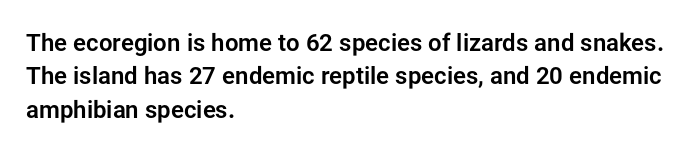
Q: Is the text italic (slanted)? A: No, it is upright.
Q: Is the text underlined? A: No.
Q: How is the paragraph aligned? A: Left-aligned.
Q: Is the spacing between letters normal or unusually wide? A: Normal.
Q: Is the spacing between lines tight, normal or loose? A: Normal.
